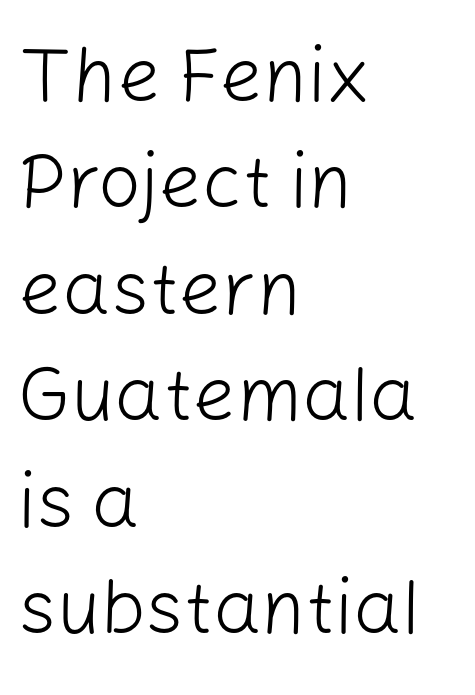
These lines were composed using upright roman letters. The typesetting does not lean heavy: it is not bold. Typographically, this falls in the sans-serif category. Compared with a centered layout, this one pins lines to the left instead. If you measured baseline to baseline, you'd find a middling distance.
